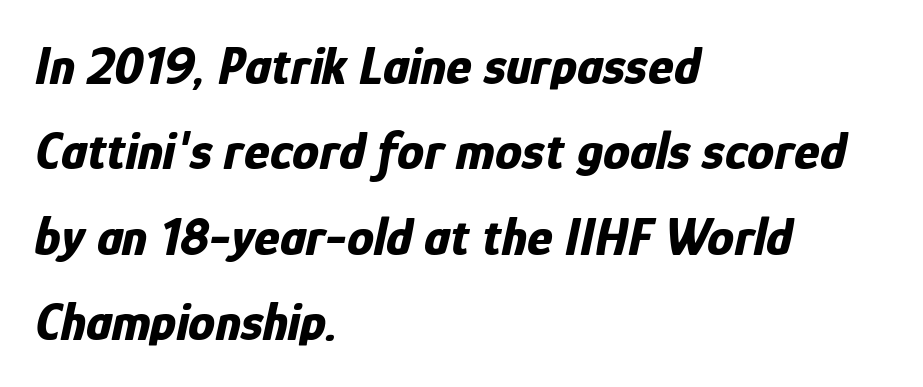
Q: Is the text bold? A: Yes.
Q: Is the text italic (slanted)? A: Yes, it leans right by about 12 degrees.
Q: Is the text underlined? A: No.
Q: How is the paragraph aligned? A: Left-aligned.
Q: Is the spacing between letters normal or unusually wide? A: Normal.
Q: Is the spacing between lines tight, normal or loose? A: Normal.
Q: Width (condensed, normal, or wide)? A: Condensed.
Q: Stroke contrast? A: Low.
Q: x-height? A: Medium.
Q: Monospaced? A: No.
